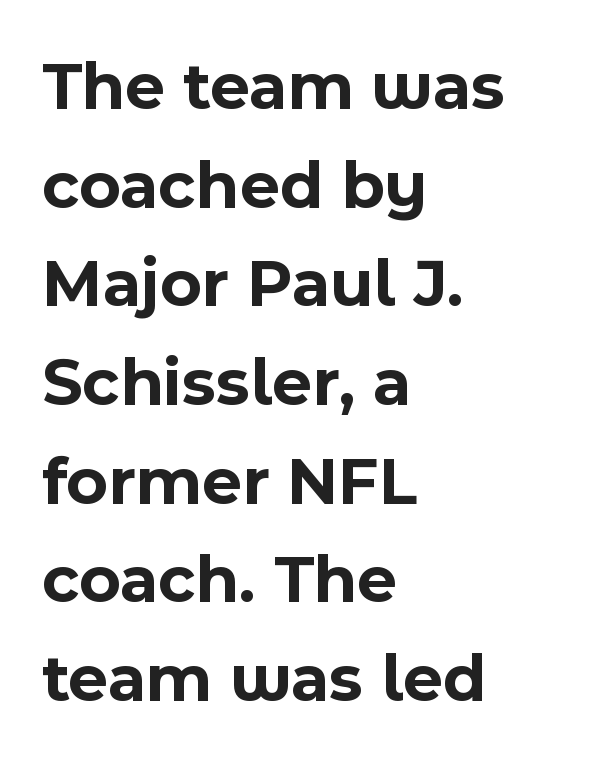
{"serif": "no", "italic": "no", "bold": "yes", "weight": "bold", "width": "normal", "x_height": "medium", "monospaced": "no", "underline": "no", "align": "left", "line_spacing": "normal", "line_spacing_ratio": 1.43, "letter_spacing": "normal", "letter_spacing_em": 0.0, "glyph_px": 69}
